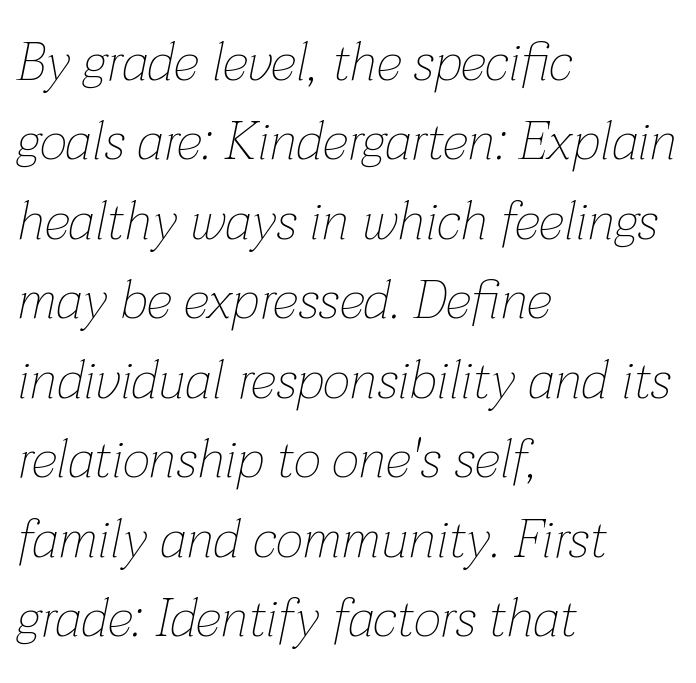
Q: Is the text bold? A: No.
Q: Is the text italic (slanted)? A: Yes, it leans right by about 12 degrees.
Q: Is the text underlined? A: No.
Q: How is the paragraph aligned? A: Left-aligned.
Q: Is the spacing between letters normal or unusually wide? A: Normal.
Q: Is the spacing between lines tight, normal or loose? A: Normal.
Q: Width (condensed, normal, or wide)? A: Normal.
Q: Stroke contrast? A: Low.
Q: x-height? A: Medium.
Q: Monospaced? A: No.
